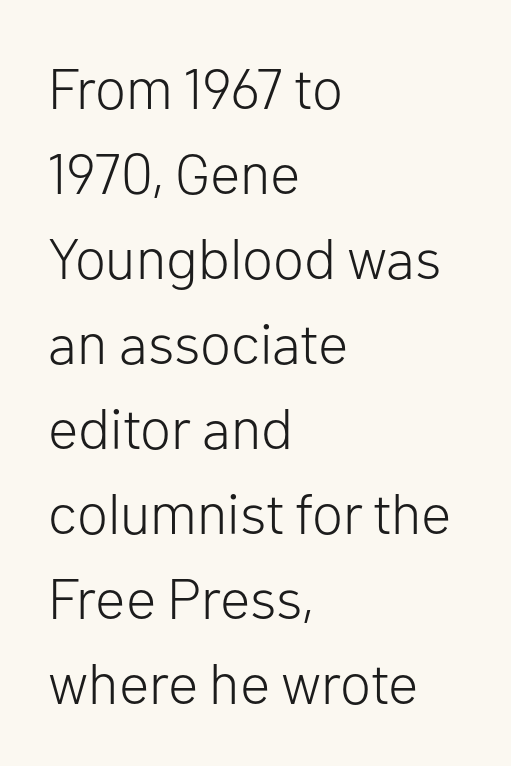
The letters stand straight up with perfectly vertical stems. Line beginnings align vertically; line endings do not. The face used here is proportionally spaced, like ordinary book or web type. Characters follow at the spacing the type designer built in. The vertical gap from one line to the next is medium. Is this a heavy cut? Hardly; it is regular or lighter.
